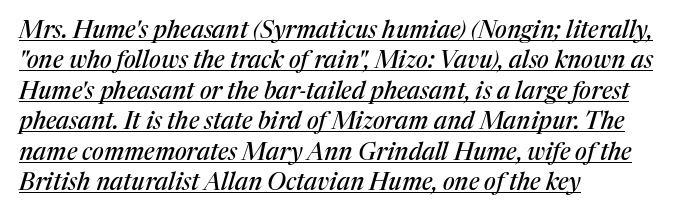
Q: Is the text italic (slanted)? A: Yes, it leans right by about 17 degrees.
Q: Is the text underlined? A: Yes.
Q: How is the paragraph aligned? A: Left-aligned.
Q: Is the spacing between letters normal or unusually wide? A: Normal.
Q: Is the spacing between lines tight, normal or loose? A: Normal.
